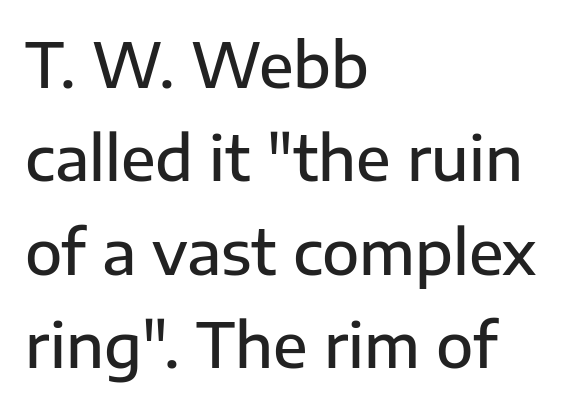
Q: Is the text bold? A: Semi-bold.
Q: Is the text italic (slanted)? A: No, it is upright.
Q: Is the typeface a serif or a sans-serif typeface? A: Sans-serif.
Q: Is the text underlined? A: No.
Q: How is the paragraph aligned? A: Left-aligned.
Q: Is the spacing between letters normal or unusually wide? A: Normal.
Q: Is the spacing between lines tight, normal or loose? A: Normal.
Q: Width (condensed, normal, or wide)? A: Normal.
Q: Stroke contrast? A: Low.
Q: x-height? A: Medium.
Q: Monospaced? A: No.
